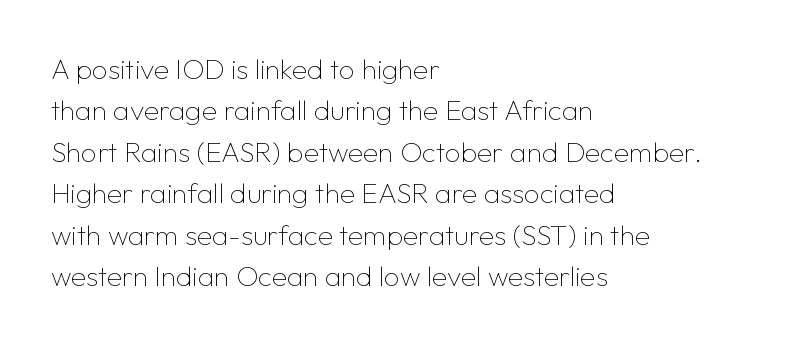
Q: Is the text bold? A: No.
Q: Is the text italic (slanted)? A: No, it is upright.
Q: Is the typeface a serif or a sans-serif typeface? A: Sans-serif.
Q: Is the text underlined? A: No.
Q: How is the paragraph aligned? A: Left-aligned.
Q: Is the spacing between letters normal or unusually wide? A: Normal.
Q: Is the spacing between lines tight, normal or loose? A: Normal.
Q: Width (condensed, normal, or wide)? A: Normal.
Q: Stroke contrast? A: Low.
Q: x-height? A: Medium.
Q: Monospaced? A: No.
